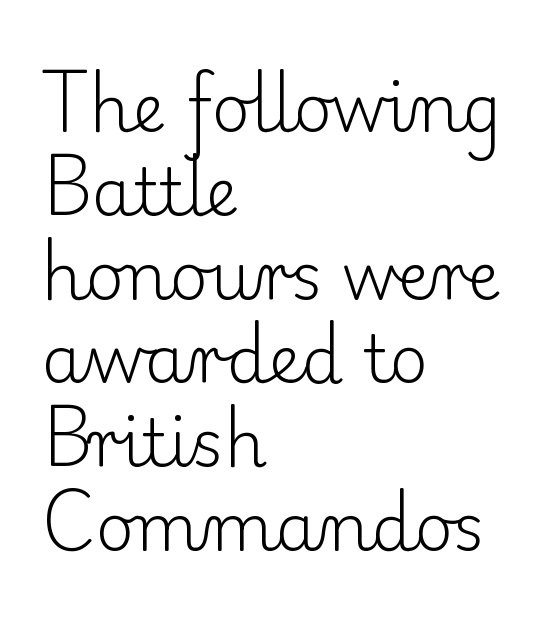
Q: Is the text bold? A: No.
Q: Is the text italic (slanted)? A: No, it is upright.
Q: Is the text underlined? A: No.
Q: How is the paragraph aligned? A: Left-aligned.
Q: Is the spacing between letters normal or unusually wide? A: Normal.
Q: Is the spacing between lines tight, normal or loose? A: Normal.
Q: Width (condensed, normal, or wide)? A: Normal.
Q: Stroke contrast? A: Low.
Q: x-height? A: Small.
Q: Monospaced? A: No.
